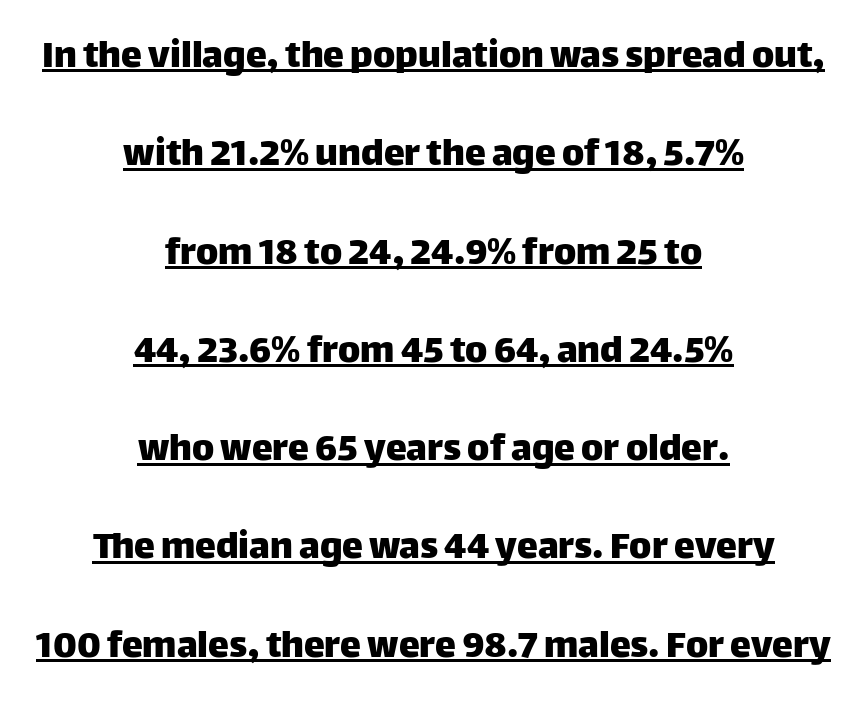
Are there feet on the stems? There aren't — it's a sans. The compositor balanced each line on the midline. Varying glyph widths throughout — classic text-font behaviour. This rendering leaves character spacing at its baseline value.
